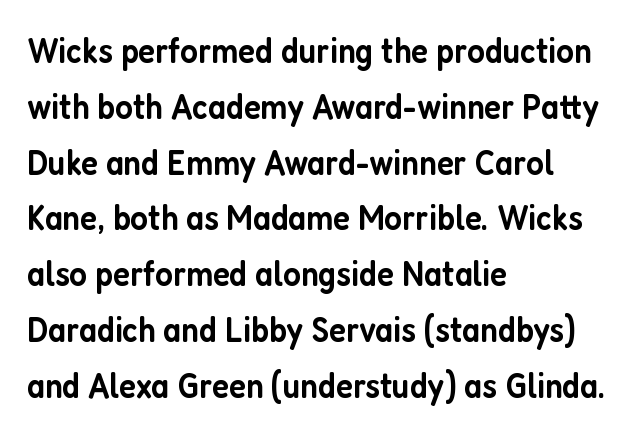
The image shows 36 px semibold, condensed sans-serif type, upright; set left-aligned, normal line spacing (1.55x), normal letter spacing, not underlined; low stroke contrast and a medium x-height.
